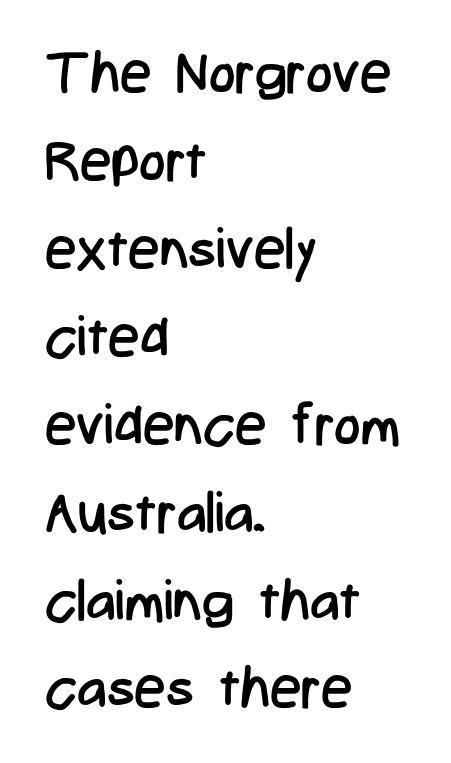
Q: Is the text bold? A: No.
Q: Is the text italic (slanted)? A: No, it is upright.
Q: Is the typeface a serif or a sans-serif typeface? A: Sans-serif.
Q: Is the text underlined? A: No.
Q: How is the paragraph aligned? A: Left-aligned.
Q: Is the spacing between letters normal or unusually wide? A: Normal.
Q: Is the spacing between lines tight, normal or loose? A: Normal.
Q: Width (condensed, normal, or wide)? A: Condensed.
Q: Stroke contrast? A: Low.
Q: x-height? A: Medium.
Q: Monospaced? A: No.
